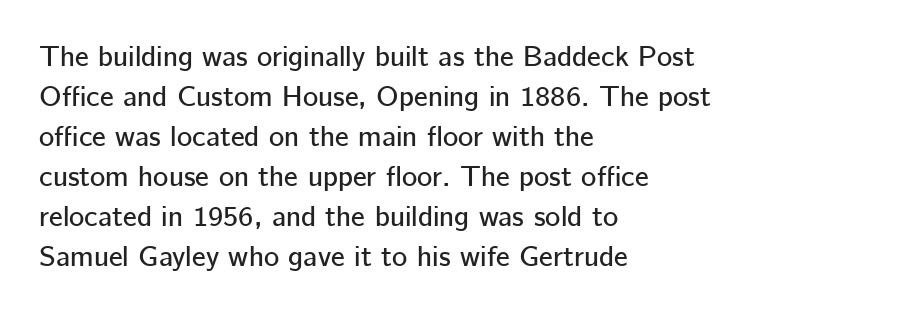
{"serif": "no", "italic": "no", "width": "normal", "stroke_contrast": "low", "x_height": "medium", "monospaced": "no", "underline": "no", "align": "left", "line_spacing": "normal", "line_spacing_ratio": 1.38, "letter_spacing": "normal", "letter_spacing_em": 0.0, "glyph_px": 29}
